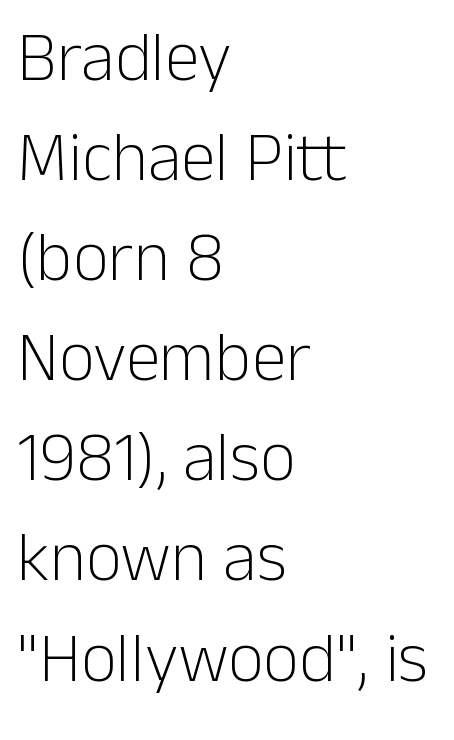
{"serif": "no", "italic": "no", "bold": "no", "weight": "light", "width": "normal", "stroke_contrast": "low", "x_height": "medium", "monospaced": "no", "underline": "no", "align": "left", "line_spacing": "normal", "line_spacing_ratio": 1.43, "letter_spacing": "normal", "letter_spacing_em": 0.0, "glyph_px": 70}
